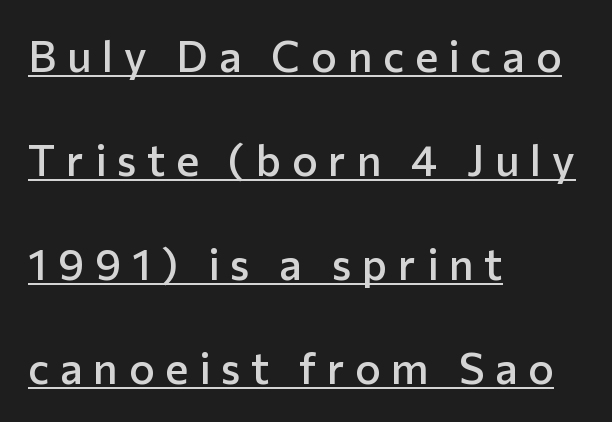
Vertical strokes here are truly vertical. What's the leading like? Stretched, with rows far apart. This is sans-serif lettering, the kind often seen on screens and signage. This is underlined copy, the kind a proofreader might mark for attention.
